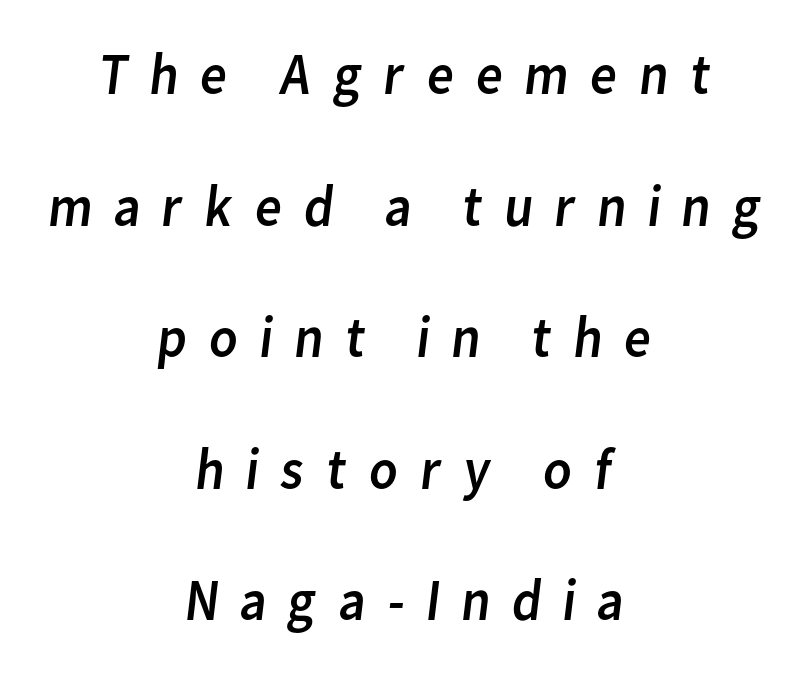
{"serif": "no", "bold": "no", "weight": "regular", "width": "normal", "stroke_contrast": "low", "x_height": "medium", "monospaced": "no", "underline": "no", "align": "center", "line_spacing": "loose", "line_spacing_ratio": 2.23, "letter_spacing": "wide", "letter_spacing_em": 0.33, "glyph_px": 59}
